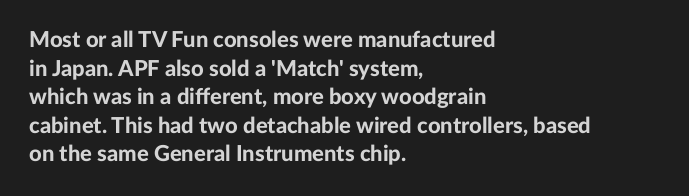
Q: Is the text bold? A: Yes.
Q: Is the text italic (slanted)? A: No, it is upright.
Q: Is the text underlined? A: No.
Q: How is the paragraph aligned? A: Left-aligned.
Q: Is the spacing between letters normal or unusually wide? A: Normal.
Q: Is the spacing between lines tight, normal or loose? A: Normal.
